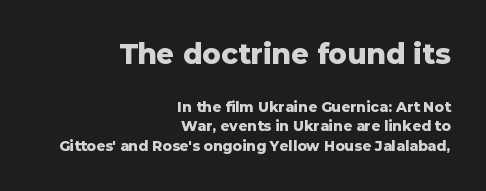
The image shows 28 px heavy sans-serif type, upright; set right-aligned, normal line spacing (1.4x), normal letter spacing, not underlined; the first (top) block is 2.0x larger; low stroke contrast and a medium x-height.
